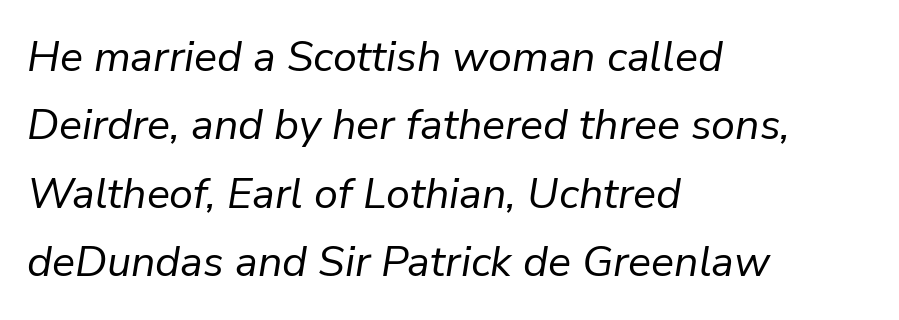
The image shows 43 px regular-weight type, italic (leaning right); set left-aligned, normal line spacing (1.59x), normal letter spacing, not underlined; low stroke contrast and a medium x-height.
